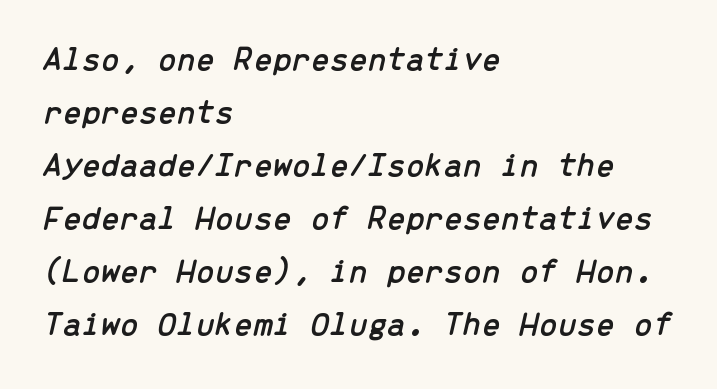
Q: Is the text italic (slanted)? A: Yes, it leans right by about 13 degrees.
Q: Is the text underlined? A: No.
Q: How is the paragraph aligned? A: Left-aligned.
Q: Is the spacing between letters normal or unusually wide? A: Normal.
Q: Is the spacing between lines tight, normal or loose? A: Normal.
Q: Width (condensed, normal, or wide)? A: Normal.
Q: Stroke contrast? A: Low.
Q: x-height? A: Medium.
Q: Monospaced? A: Yes.
